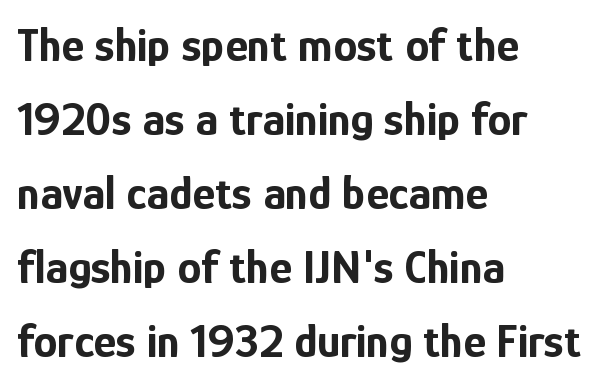
{"serif": "no", "italic": "no", "bold": "yes", "weight": "bold", "width": "condensed", "stroke_contrast": "low", "x_height": "medium", "monospaced": "no", "underline": "no", "align": "left", "line_spacing": "normal", "line_spacing_ratio": 1.54, "letter_spacing": "normal", "letter_spacing_em": 0.0, "glyph_px": 48}
